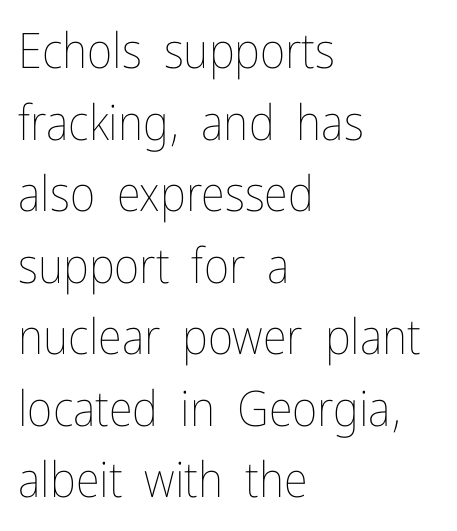
The image shows 49 px thin, condensed type, upright; set left-aligned, normal line spacing (1.46x), normal letter spacing, not underlined; low stroke contrast and a medium x-height.
